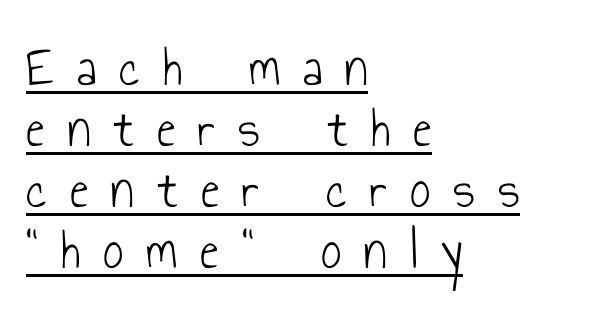
The image shows 57 px light, condensed sans-serif type, upright; set left-aligned, tight line spacing (1.07x), unusually wide letter spacing (+0.4 em), underlined; low stroke contrast and a small x-height.
